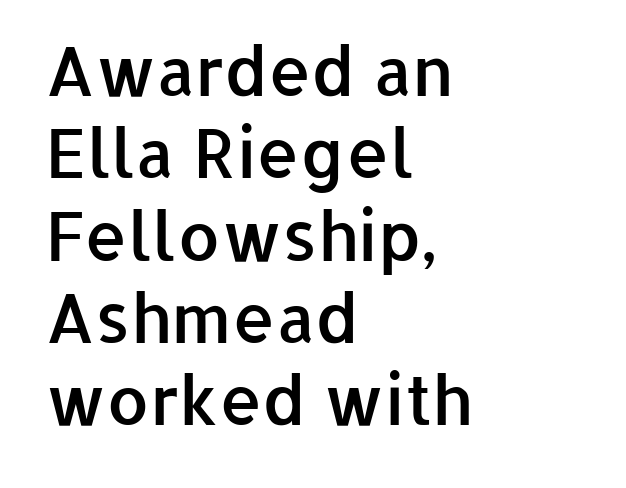
Q: Is the text bold? A: Semi-bold.
Q: Is the text italic (slanted)? A: No, it is upright.
Q: Is the typeface a serif or a sans-serif typeface? A: Sans-serif.
Q: Is the text underlined? A: No.
Q: How is the paragraph aligned? A: Left-aligned.
Q: Is the spacing between letters normal or unusually wide? A: Normal.
Q: Width (condensed, normal, or wide)? A: Normal.
Q: Stroke contrast? A: Low.
Q: x-height? A: Medium.
Q: Monospaced? A: No.
